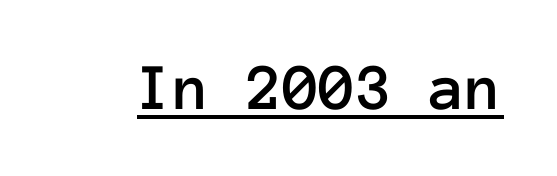
{"italic": "no", "width": "normal", "stroke_contrast": "low", "x_height": "medium", "monospaced": "yes", "underline": "yes", "letter_spacing": "normal", "letter_spacing_em": 0.0, "glyph_px": 67}
